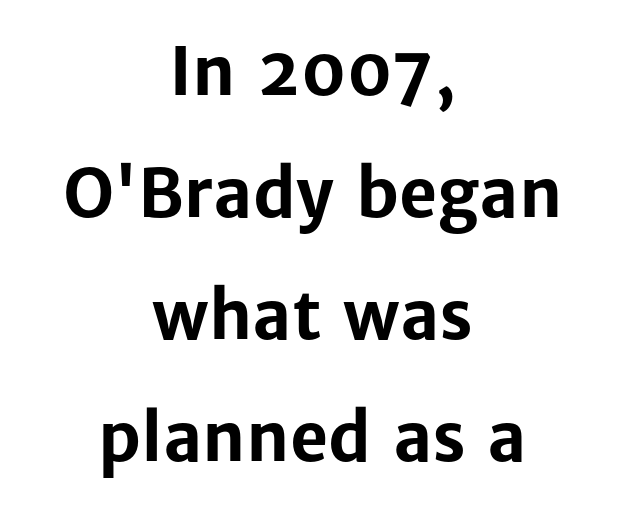
The baseline area is clear. Designer's note — italics off, roman on. Is this a fixed-width face? No — the glyphs have proportional, varying widths. Serif or sans? Sans — the stroke terminals are bare.
